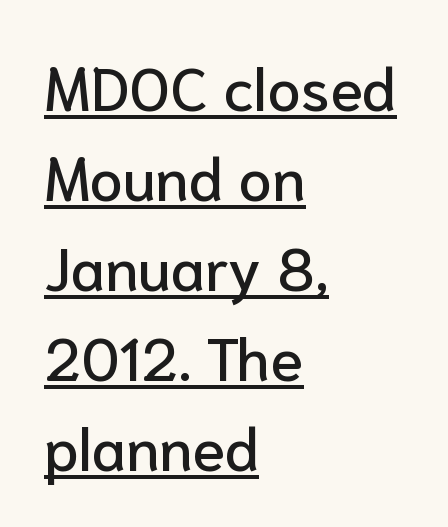
{"serif": "no", "italic": "no", "width": "normal", "stroke_contrast": "low", "x_height": "medium", "monospaced": "no", "underline": "yes", "align": "left", "line_spacing": "normal", "line_spacing_ratio": 1.5, "letter_spacing": "normal", "letter_spacing_em": 0.0, "glyph_px": 60}
